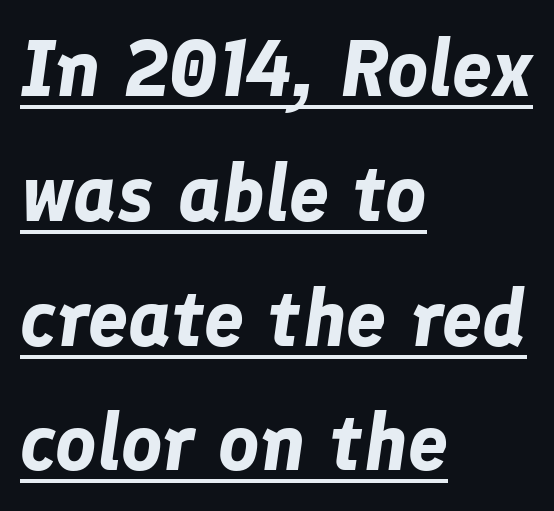
{"italic": "yes", "lean": "right", "slant_degrees": 8, "bold": "yes", "weight": "bold", "width": "normal", "stroke_contrast": "low", "x_height": "medium", "monospaced": "no", "underline": "yes", "align": "left", "line_spacing": "normal", "line_spacing_ratio": 1.56, "letter_spacing": "normal", "letter_spacing_em": 0.0, "glyph_px": 80}
